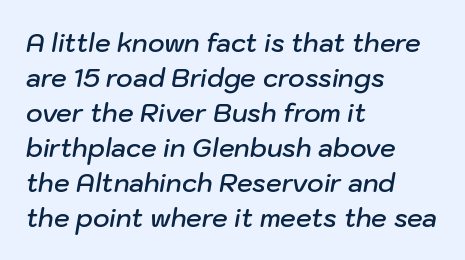
Q: Is the text bold? A: Semi-bold.
Q: Is the text italic (slanted)? A: Yes, it leans right by about 10 degrees.
Q: Is the text underlined? A: No.
Q: How is the paragraph aligned? A: Left-aligned.
Q: Is the spacing between letters normal or unusually wide? A: Normal.
Q: Is the spacing between lines tight, normal or loose? A: Normal.
